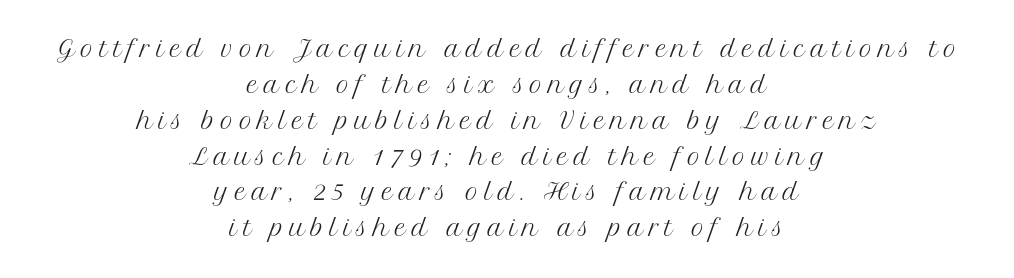
{"bold": "no", "underline": "no", "align": "center", "line_spacing": "normal", "line_spacing_ratio": 1.63, "letter_spacing": "wide", "letter_spacing_em": 0.25, "glyph_px": 22}
